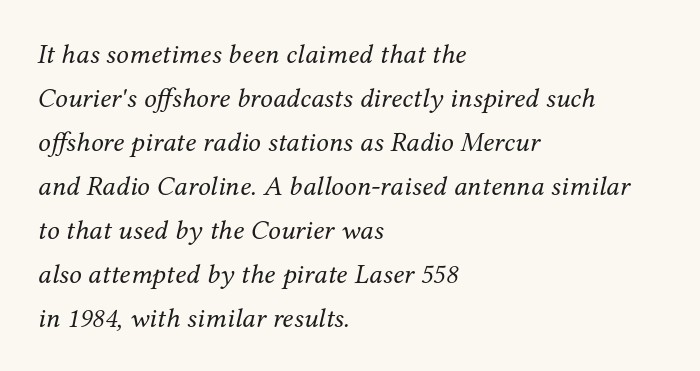
{"serif": "yes", "italic": "yes", "lean": "right", "slant_degrees": 12, "bold": "no", "weight": "regular", "width": "normal", "stroke_contrast": "medium", "x_height": "medium", "monospaced": "no", "underline": "no", "align": "left", "line_spacing": "normal", "line_spacing_ratio": 1.57, "letter_spacing": "normal", "letter_spacing_em": 0.0, "glyph_px": 28}
